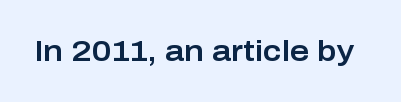
Rendered with straight, roman letterforms. Clear beneath every line of the passage. Short note: letters normally spaced. The letters advance in unequal steps, a hallmark of proportional type.
